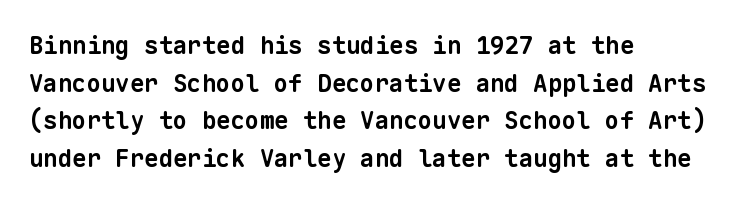
The typesetter chose a ragged-right arrangement here. Heavy, bold letterforms. A normal amount of white space separates one row of letters from the next. A clean baseline with only descenders dipping below it.
